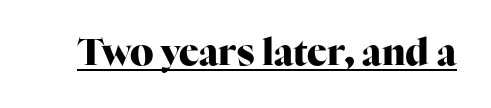
{"serif": "yes", "italic": "no", "bold": "yes", "weight": "heavy", "width": "normal", "stroke_contrast": "high", "x_height": "medium", "monospaced": "no", "underline": "yes", "letter_spacing": "normal", "letter_spacing_em": 0.0, "glyph_px": 37}
